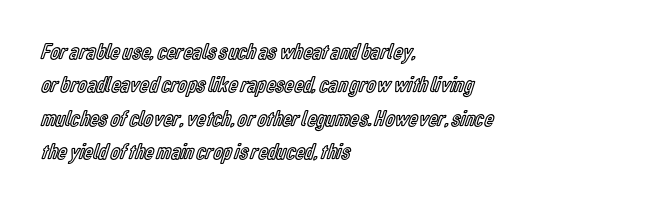
Q: Is the text italic (slanted)? A: Yes.
Q: Is the text underlined? A: No.
Q: How is the paragraph aligned? A: Left-aligned.
Q: Is the spacing between letters normal or unusually wide? A: Normal.
Q: Is the spacing between lines tight, normal or loose? A: Normal.
